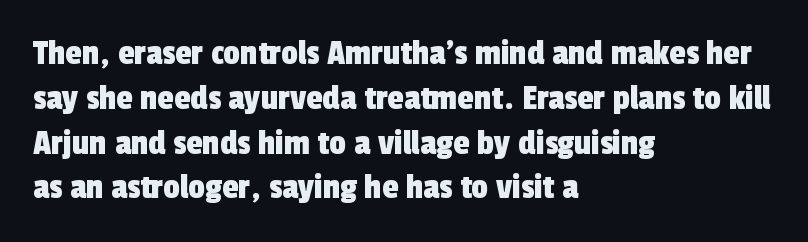
Q: Is the typeface a serif or a sans-serif typeface? A: Sans-serif.
Q: Is the text underlined? A: No.
Q: How is the paragraph aligned? A: Left-aligned.
Q: Is the spacing between letters normal or unusually wide? A: Normal.
Q: Width (condensed, normal, or wide)? A: Condensed.
Q: x-height? A: Medium.
Q: Monospaced? A: No.
